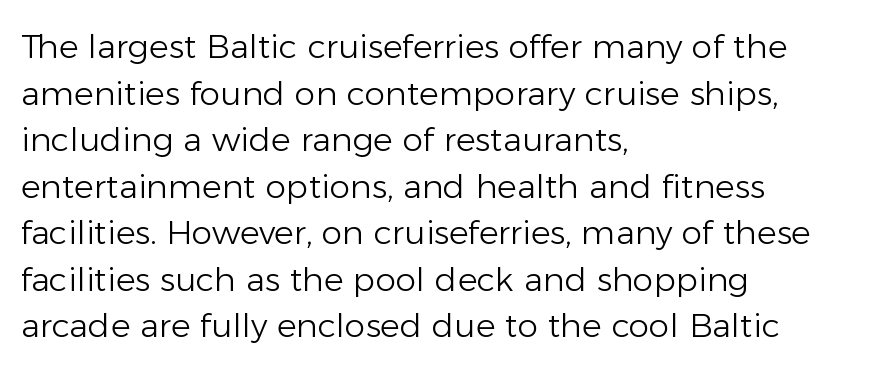
The image shows 33 px light sans-serif type, upright; set left-aligned, normal line spacing (1.41x), normal letter spacing, not underlined; low stroke contrast and a medium x-height.
